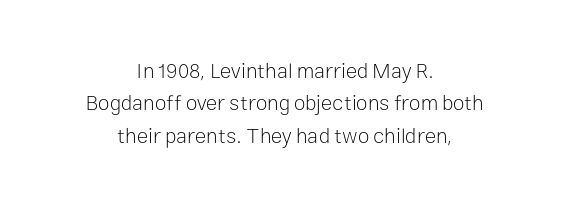
The image shows 21 px text type, upright; set centered, normal line spacing (1.54x), normal letter spacing, not underlined.
